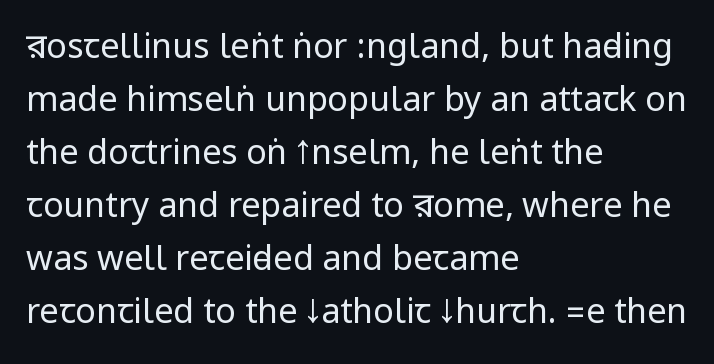
{"serif": "no", "italic": "no", "bold": "no", "weight": "regular", "width": "condensed", "stroke_contrast": "low", "underline": "no", "align": "left", "line_spacing": "normal", "line_spacing_ratio": 1.56, "letter_spacing": "normal", "letter_spacing_em": 0.0, "glyph_px": 34}
